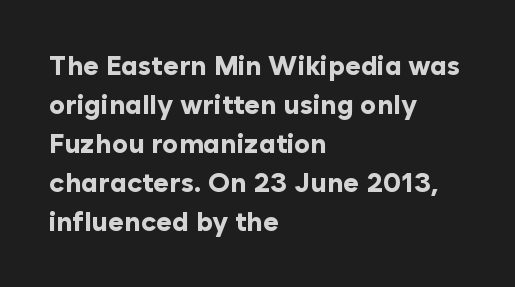
Q: Is the text bold? A: Yes.
Q: Is the text italic (slanted)? A: No, it is upright.
Q: Is the text underlined? A: No.
Q: How is the paragraph aligned? A: Left-aligned.
Q: Is the spacing between letters normal or unusually wide? A: Normal.
Q: Is the spacing between lines tight, normal or loose? A: Normal.
